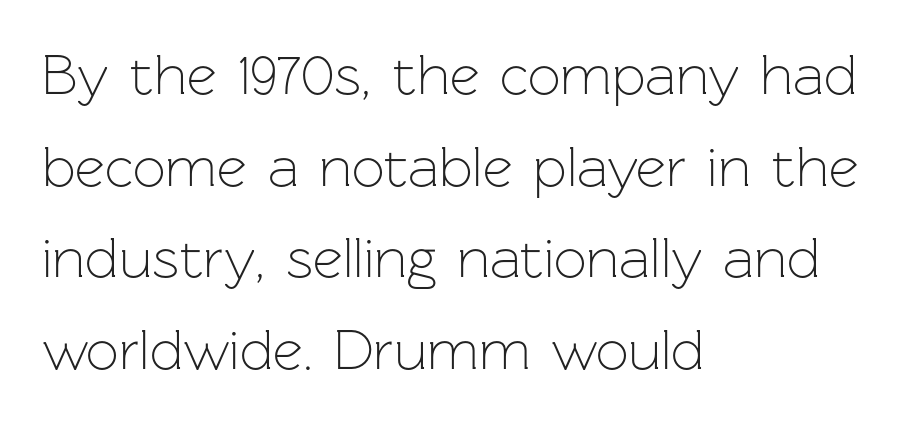
{"serif": "no", "italic": "no", "bold": "no", "weight": "light", "width": "normal", "stroke_contrast": "low", "x_height": "medium", "monospaced": "no", "underline": "no", "align": "left", "line_spacing": "normal", "line_spacing_ratio": 1.58, "letter_spacing": "normal", "letter_spacing_em": 0.0, "glyph_px": 58}
